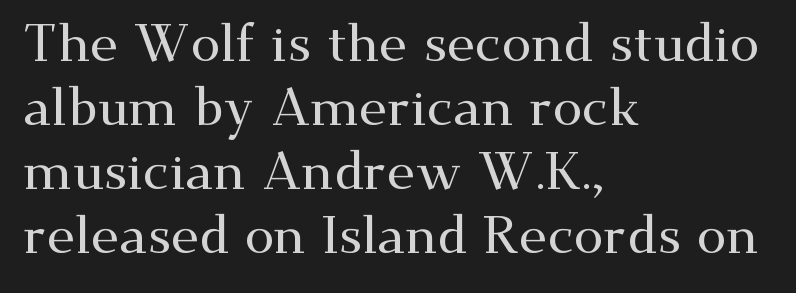
The image shows 53 px wide serif type, upright; set left-aligned, line spacing 1.21x, normal letter spacing, not underlined; medium stroke contrast and a small x-height.
